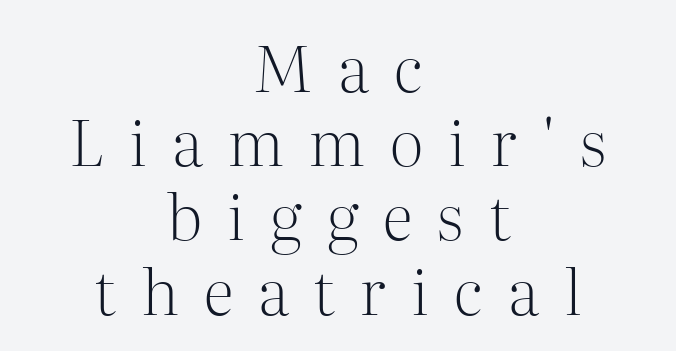
The image shows 64 px light serif type, upright; set centered, line spacing 1.16x, unusually wide letter spacing (+0.39 em), not underlined; medium stroke contrast and a medium x-height.
